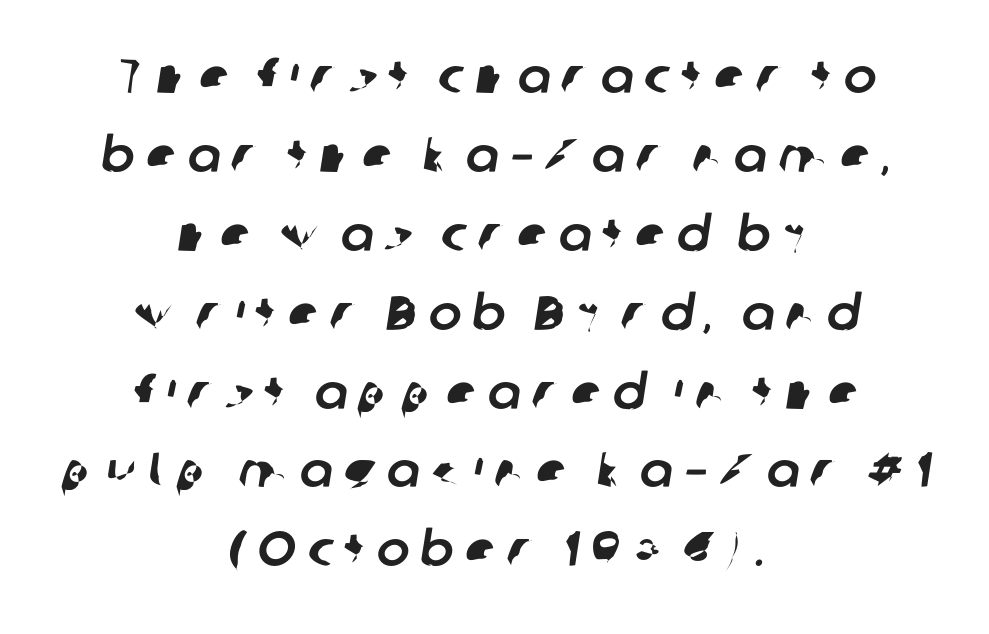
The image shows 49 px sans-serif type; set centered, normal line spacing (1.61x), unusually wide letter spacing (+0.23 em), not underlined; low stroke contrast and a medium x-height.
